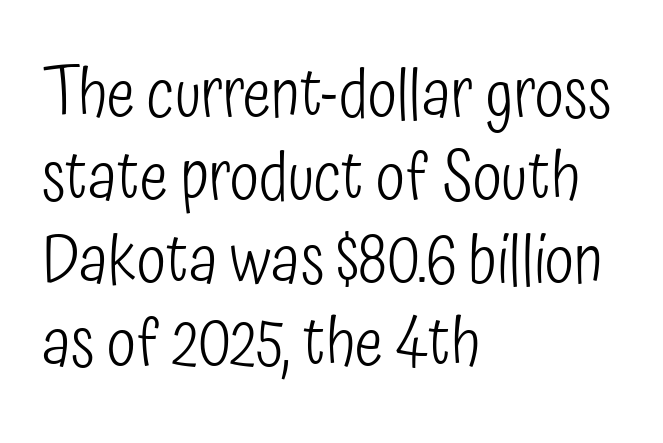
The image shows 67 px light, condensed sans-serif type, upright; set left-aligned, line spacing 1.24x, normal letter spacing, not underlined; low stroke contrast and a medium x-height.
